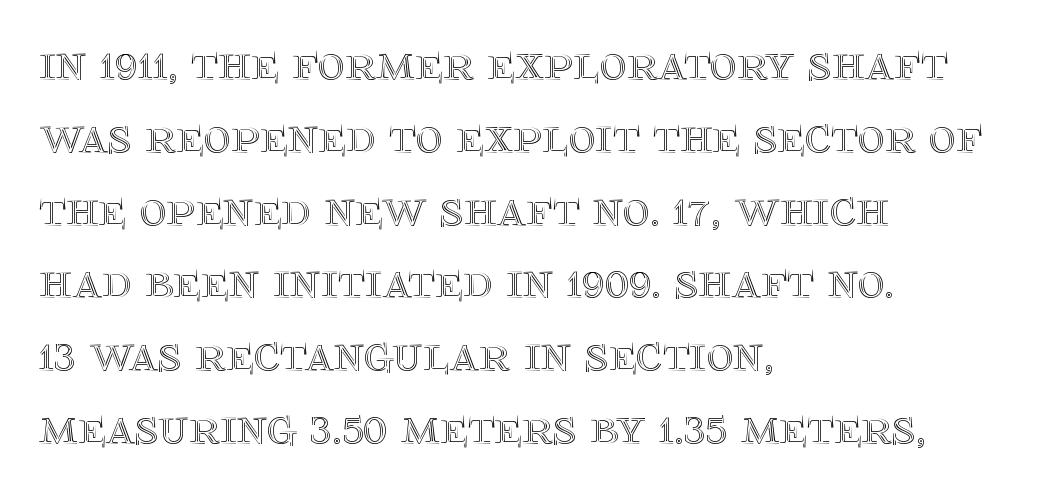
{"italic": "no", "width": "normal", "x_height": "large", "monospaced": "no", "underline": "no", "align": "left", "line_spacing": "normal", "line_spacing_ratio": 1.4, "letter_spacing": "normal", "letter_spacing_em": 0.0, "glyph_px": 52}
